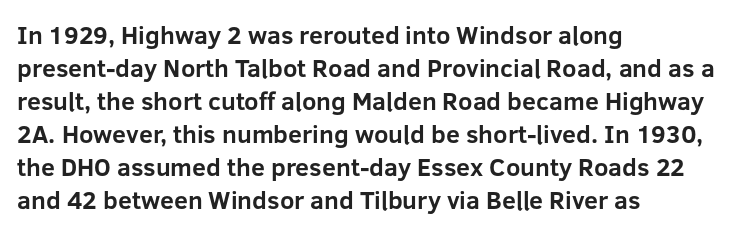
A full-strength bold gives these letters their thick strokes. The gaps between neighbouring characters are ordinary and unremarkable. The lines sit at an ordinary, default distance from one another. Descender tails drop into unmarked territory.
